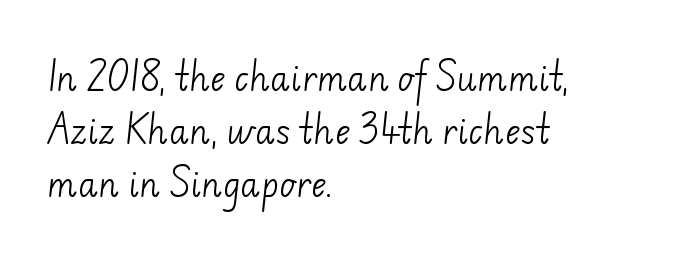
Notice how the passage keeps a crisp vertical edge on the left only. The glyphs are unaccompanied by any horizontal stroke below them. Vertical stems look standard width or narrower in stroke. Observe the absence of serifs on each vertical stroke in this sample. The letters sit at their default tracking, neither squeezed nor spread.
